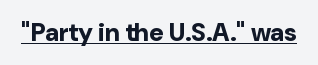
{"italic": "no", "bold": "yes", "underline": "yes", "letter_spacing": "normal", "letter_spacing_em": 0.0, "glyph_px": 25}
